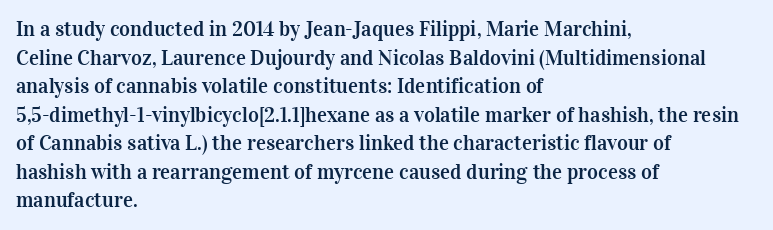
{"italic": "no", "underline": "no", "align": "left", "line_spacing": "normal", "line_spacing_ratio": 1.36, "letter_spacing": "normal", "letter_spacing_em": 0.0, "glyph_px": 21}
